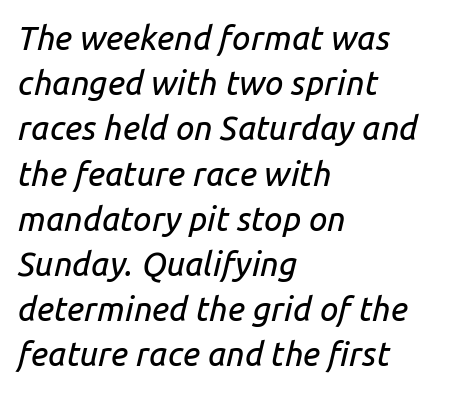
Vertically, the passage feels balanced, rows spaced as you'd expect. These lines are set flush left with a ragged right edge. Spacing verdict: proportional, widths tailored to each character. Italic: yes, the glyphs are oblique.
